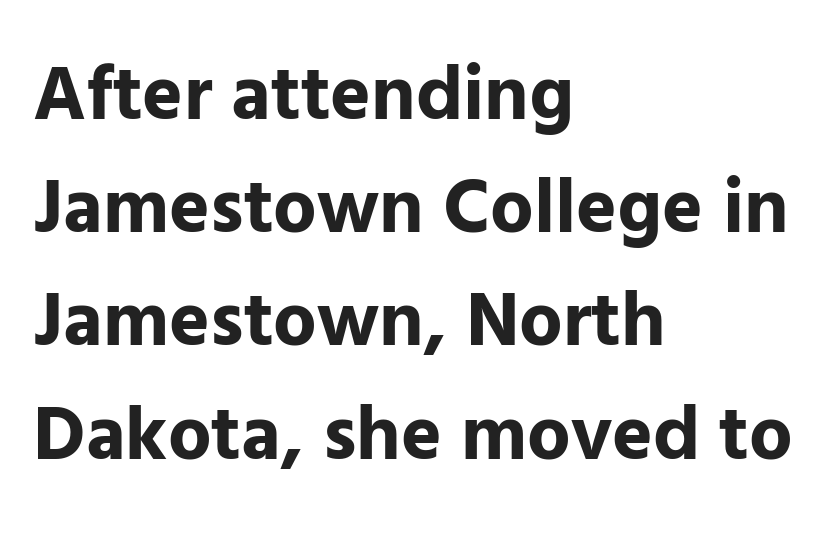
{"serif": "no", "italic": "no", "bold": "yes", "weight": "bold", "width": "normal", "stroke_contrast": "low", "x_height": "medium", "monospaced": "no", "underline": "no", "align": "left", "line_spacing": "normal", "line_spacing_ratio": 1.47, "letter_spacing": "normal", "letter_spacing_em": 0.0, "glyph_px": 77}
